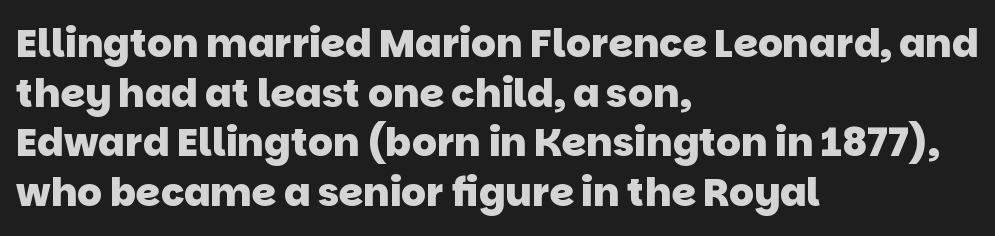
{"serif": "no", "bold": "yes", "weight": "heavy", "width": "normal", "stroke_contrast": "low", "x_height": "large", "monospaced": "no", "underline": "no", "align": "left", "line_spacing": "normal", "line_spacing_ratio": 1.27, "letter_spacing": "normal", "letter_spacing_em": 0.0, "glyph_px": 39}
